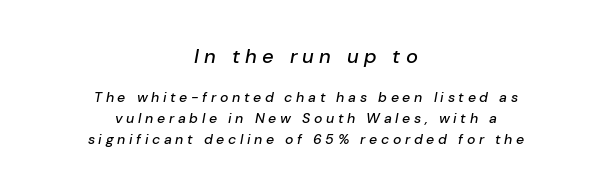
The image shows 20 px text type, italic (leaning right); set centered, normal line spacing (1.47x), unusually wide letter spacing (+0.26 em), not underlined; the first (top) block is 1.43x larger.
